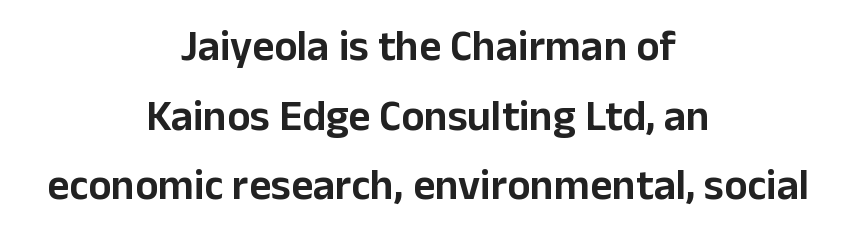
The image shows 43 px sans-serif type, upright; set centered, normal line spacing (1.62x), normal letter spacing, not underlined; low stroke contrast and a medium x-height.
